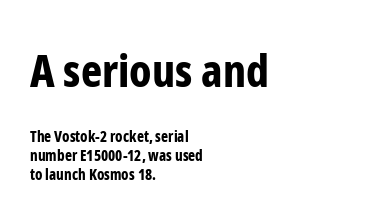
The image shows 45 px bold, condensed sans-serif type, upright; set left-aligned, normal line spacing (1.27x), normal letter spacing, not underlined; the first (top) block is 3.0x larger; low stroke contrast and a medium x-height.
